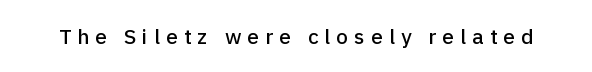
{"italic": "no", "underline": "no", "letter_spacing": "wide", "letter_spacing_em": 0.29, "glyph_px": 21}
